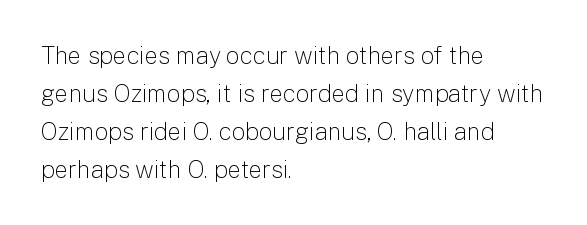
Caption: standard tracking, unaltered. How would I describe the line gaps? Plain and ordinary. Notice how the stems are strictly vertical — no italics here. The typeface has the unassuming heft of standard copy or less. The lines are quadded left.
